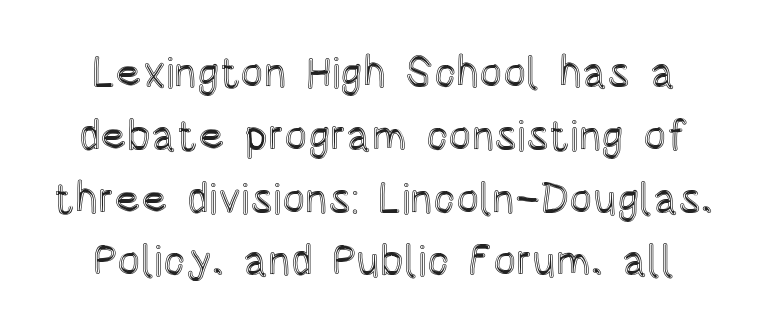
The image shows 43 px condensed type, upright; set normal line spacing (1.46x), normal letter spacing, not underlined; a large x-height.
